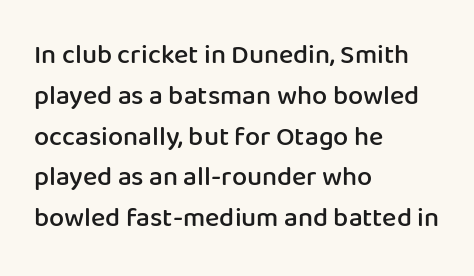
Q: Is the text bold? A: Semi-bold.
Q: Is the text italic (slanted)? A: No, it is upright.
Q: Is the text underlined? A: No.
Q: How is the paragraph aligned? A: Left-aligned.
Q: Is the spacing between letters normal or unusually wide? A: Normal.
Q: Is the spacing between lines tight, normal or loose? A: Normal.
